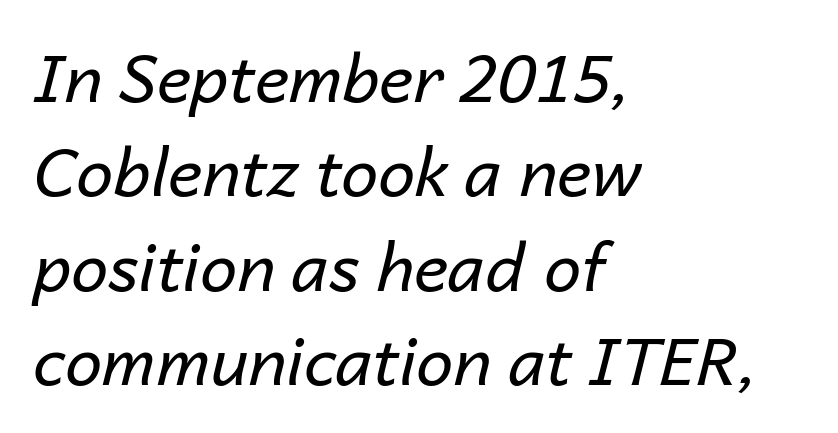
The image shows 66 px regular-weight type, italic (leaning right); set left-aligned, normal line spacing (1.43x), normal letter spacing, not underlined; low stroke contrast and a medium x-height.
